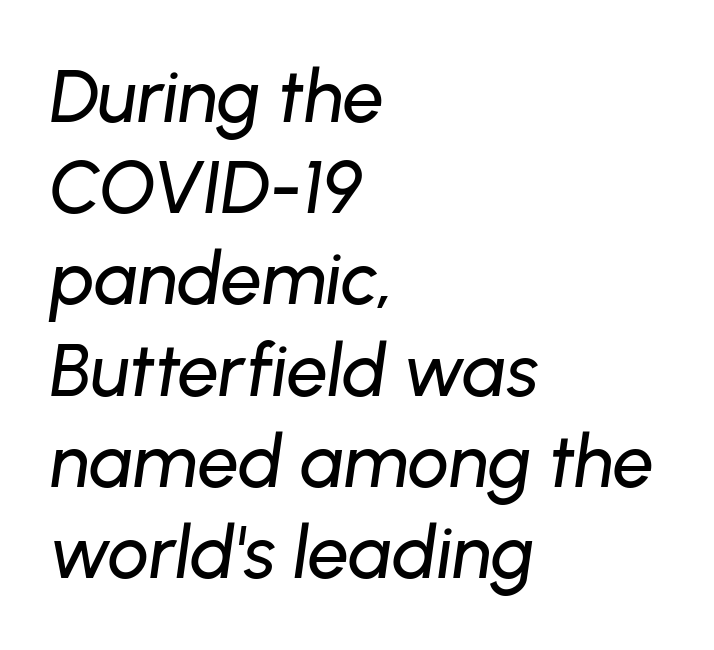
The rows are spaced the way most documents space them. Underlining? Definitely not there. Visually the block forms a straight wall on the left and a jagged coastline on the right. The specimen reads as italic at a glance. You could call the tracking neutral — neither tight nor loose.
